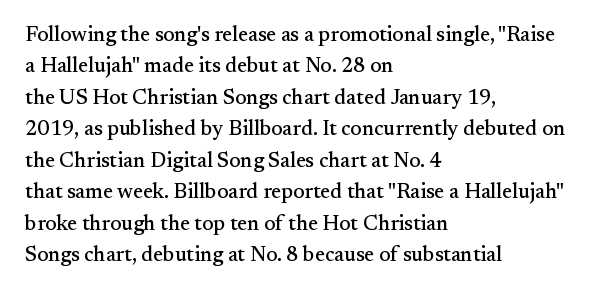
Unmarked baselines from the first word to the last. Every character sits straight up, as roman type does. The lines in this sample share a left origin and differ only in where they stop. Summary of vertical rhythm: regular, with standard interline spacing. Inter-character spacing is left at the font's built-in metrics.
